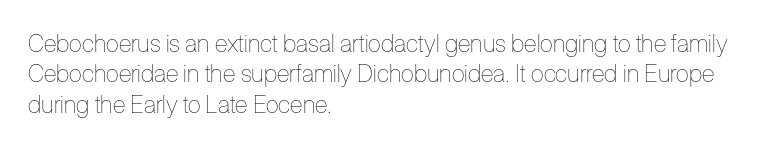
The type sits square on the baseline with zero lean. Only glyphs here, with clear space below each row. This sample is left-justified, so line endings fall wherever the words run out. Nothing unusual about the tracking: characters are spaced as the font intends. No extra ink here — the face is not bold.
